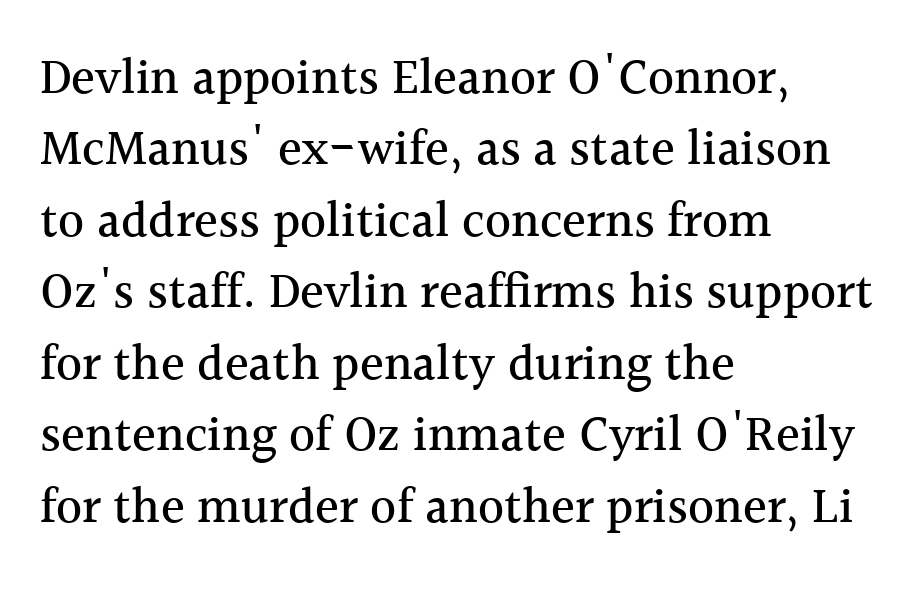
Q: Is the text italic (slanted)? A: No, it is upright.
Q: Is the typeface a serif or a sans-serif typeface? A: Serif.
Q: Is the text underlined? A: No.
Q: How is the paragraph aligned? A: Left-aligned.
Q: Is the spacing between letters normal or unusually wide? A: Normal.
Q: Is the spacing between lines tight, normal or loose? A: Normal.
Q: Width (condensed, normal, or wide)? A: Normal.
Q: x-height? A: Medium.
Q: Monospaced? A: No.
